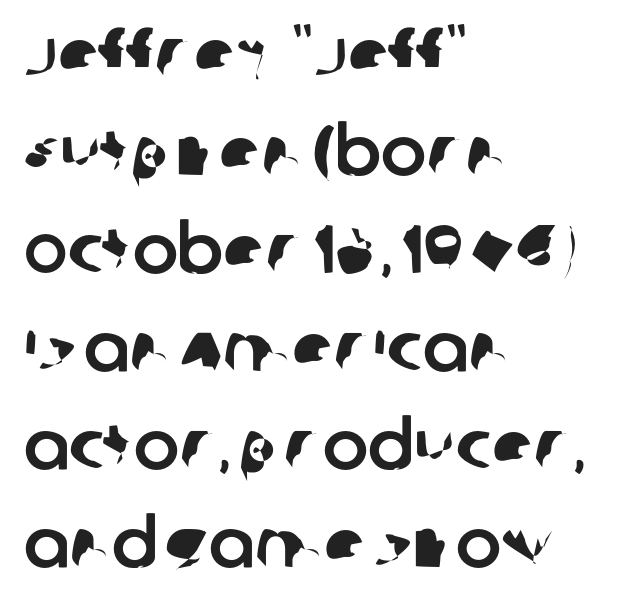
These lines sit exactly where default settings would place them. Where is the straight margin? On the left. Is this a fixed-width face? No — the glyphs have proportional, varying widths. Honestly, the letter spacing is just normal — you wouldn't notice it. Type style note: lacks serifs.
